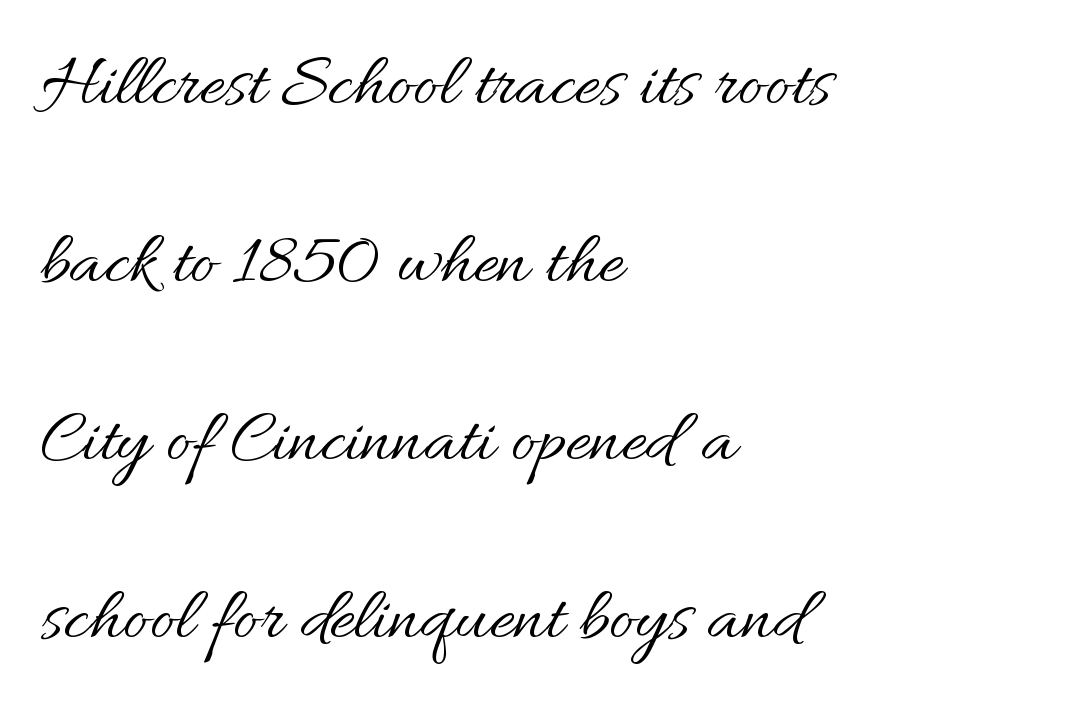
{"bold": "no", "weight": "regular", "width": "normal", "stroke_contrast": "medium", "x_height": "small", "monospaced": "no", "underline": "no", "align": "left", "line_spacing": "loose", "line_spacing_ratio": 2.31, "letter_spacing": "normal", "letter_spacing_em": 0.0, "glyph_px": 77}
